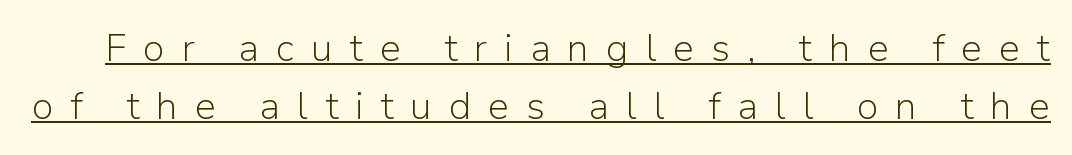
The image shows 38 px light sans-serif type, upright; set normal line spacing (1.52x), unusually wide letter spacing (+0.44 em), underlined; low stroke contrast and a medium x-height.
